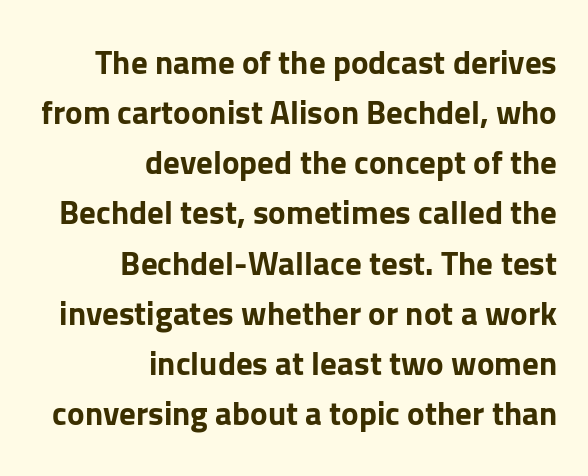
{"serif": "no", "italic": "no", "bold": "yes", "weight": "bold", "width": "normal", "stroke_contrast": "low", "x_height": "medium", "monospaced": "no", "underline": "no", "align": "right", "line_spacing": "normal", "line_spacing_ratio": 1.52, "letter_spacing": "normal", "letter_spacing_em": 0.0, "glyph_px": 33}
